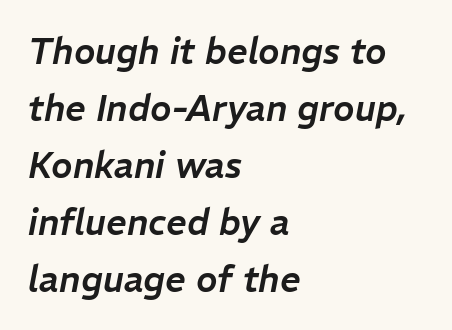
Q: Is the text italic (slanted)? A: Yes, it leans right by about 11 degrees.
Q: Is the text underlined? A: No.
Q: How is the paragraph aligned? A: Left-aligned.
Q: Is the spacing between letters normal or unusually wide? A: Normal.
Q: Is the spacing between lines tight, normal or loose? A: Normal.
Q: Width (condensed, normal, or wide)? A: Normal.
Q: Stroke contrast? A: Low.
Q: x-height? A: Medium.
Q: Monospaced? A: No.
